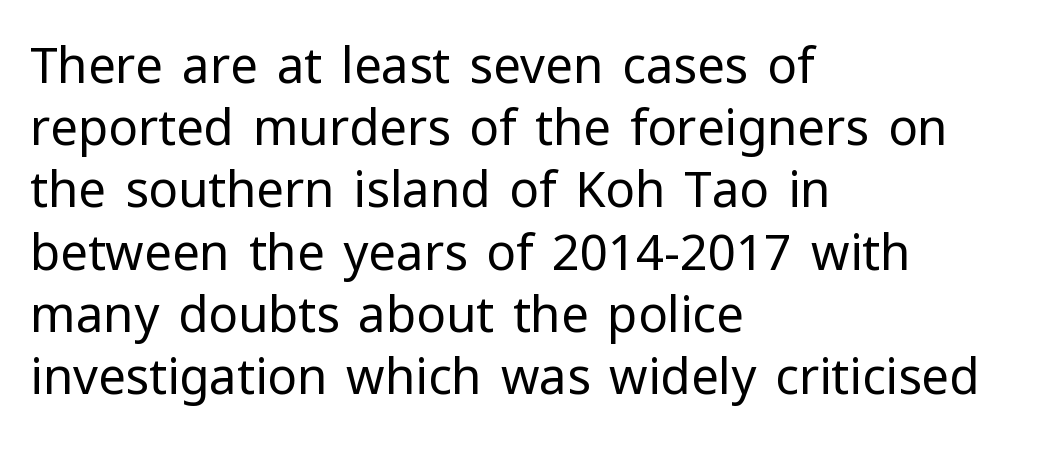
{"serif": "no", "italic": "no", "bold": "no", "weight": "regular", "width": "normal", "stroke_contrast": "low", "x_height": "medium", "monospaced": "no", "underline": "no", "align": "left", "line_spacing": "normal", "line_spacing_ratio": 1.27, "letter_spacing": "normal", "letter_spacing_em": 0.0, "glyph_px": 49}
